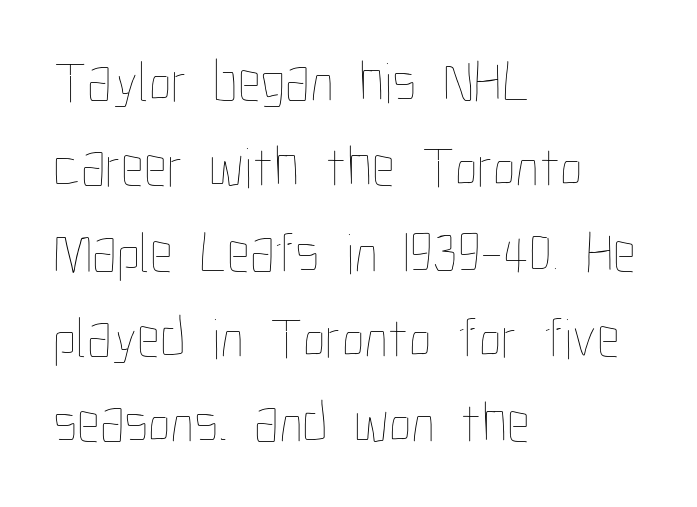
The image shows 58 px thin, condensed type, upright; set left-aligned, normal line spacing (1.47x), normal letter spacing, not underlined; low stroke contrast and a medium x-height.
